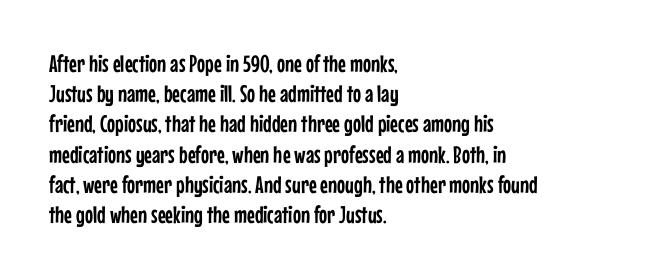
Leading: standard. Ascenders rise straight up at ninety degrees. The text block is weighted toward the left margin, trailing off unevenly rightward. Default kerning and tracking; the words read as compact shapes. Underlining? Definitely not there.
